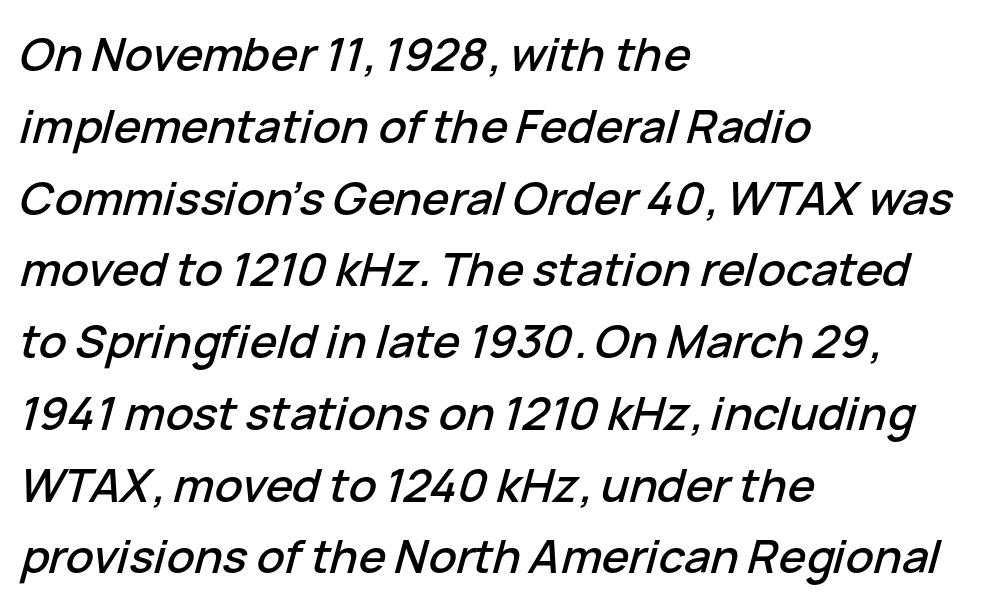
Q: Is the text italic (slanted)? A: Yes, it leans right by about 15 degrees.
Q: Is the text underlined? A: No.
Q: How is the paragraph aligned? A: Left-aligned.
Q: Is the spacing between letters normal or unusually wide? A: Normal.
Q: Is the spacing between lines tight, normal or loose? A: Normal.
Q: Width (condensed, normal, or wide)? A: Normal.
Q: Stroke contrast? A: Low.
Q: x-height? A: Medium.
Q: Monospaced? A: No.
